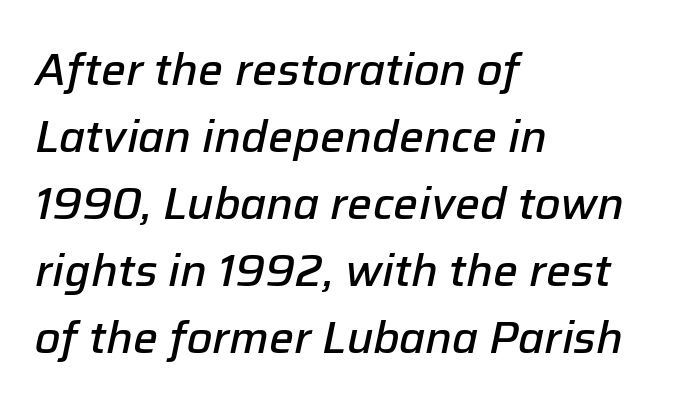
{"italic": "yes", "lean": "right", "slant_degrees": 12, "bold": "semi", "weight": "semibold", "width": "normal", "stroke_contrast": "low", "x_height": "medium", "monospaced": "no", "underline": "no", "align": "left", "line_spacing": "normal", "line_spacing_ratio": 1.52, "letter_spacing": "normal", "letter_spacing_em": 0.0, "glyph_px": 44}
